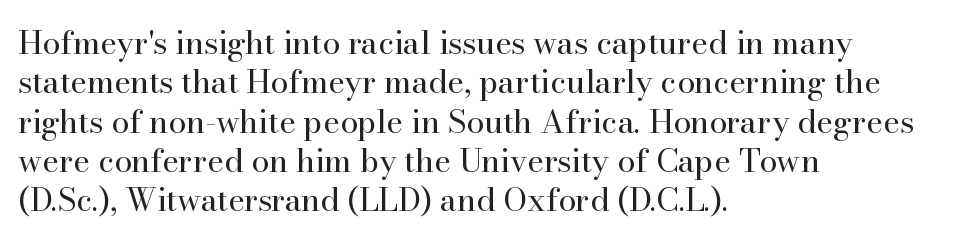
What stands out about the letter spacing? Nothing — it is the standard amount. A classic flush-left, rag-right setting is used for this passage. Do the letters lean? They stand straight. The foot of each line stays bare and open. Here the designer chose a conventional face with non-uniform glyph widths.
